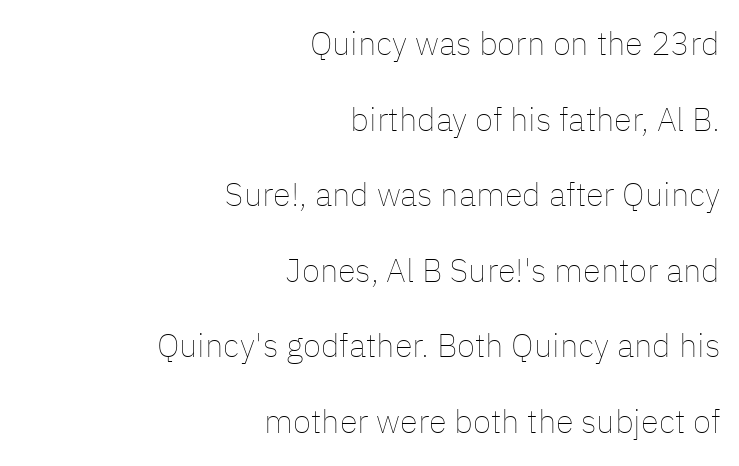
Q: Is the text bold? A: No.
Q: Is the text italic (slanted)? A: No, it is upright.
Q: Is the text underlined? A: No.
Q: How is the paragraph aligned? A: Right-aligned.
Q: Is the spacing between letters normal or unusually wide? A: Normal.
Q: Is the spacing between lines tight, normal or loose? A: Loose.
Q: Width (condensed, normal, or wide)? A: Normal.
Q: Stroke contrast? A: Low.
Q: x-height? A: Medium.
Q: Monospaced? A: No.
